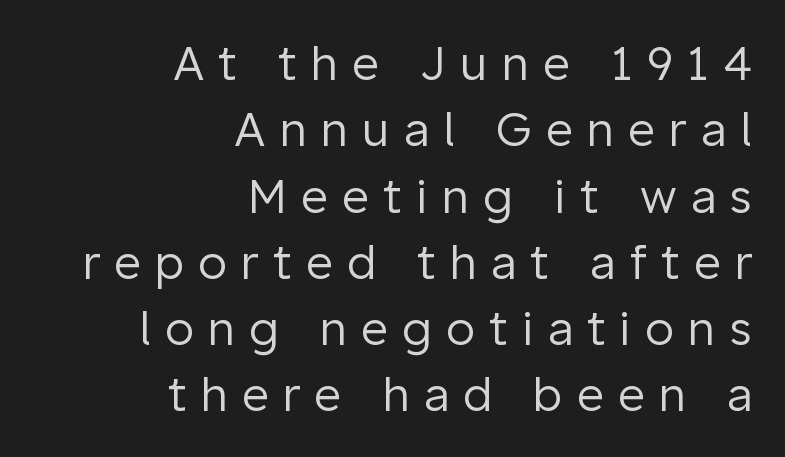
The face used here is proportionally spaced, like ordinary book or web type. Descenders are the only things crossing below the line. The letters stand upright; this is a roman face. Stroke terminals: plain, sans-serif.
